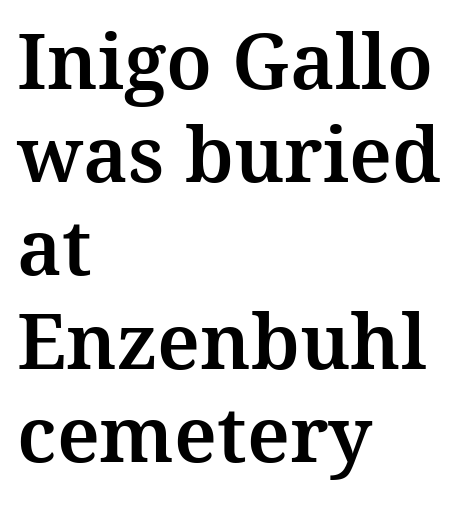
These lines stack with their left ends in a neat column. Unlike italic type, these characters show no tilt at all. Clear beneath every line of the passage. Varying glyph widths throughout — classic text-font behaviour. The horizontal fit of the characters is conventional and even. Typographically, this falls in the serif category.
